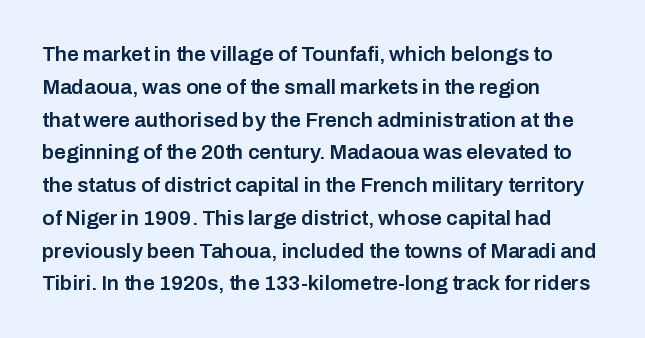
{"italic": "no", "bold": "semi", "underline": "no", "align": "left", "line_spacing": "normal", "line_spacing_ratio": 1.56, "letter_spacing": "normal", "letter_spacing_em": 0.0, "glyph_px": 21}
